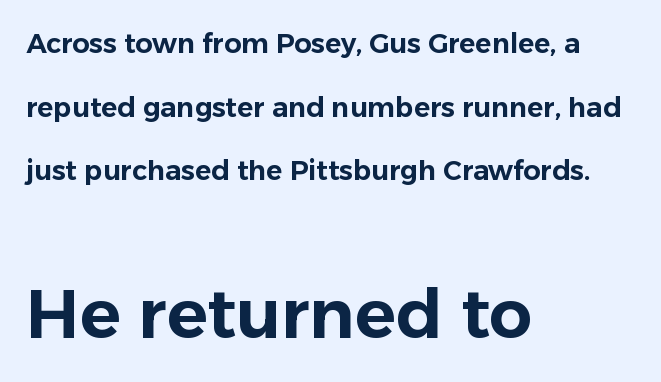
Q: Is the text italic (slanted)? A: No, it is upright.
Q: Is the typeface a serif or a sans-serif typeface? A: Sans-serif.
Q: Is the text underlined? A: No.
Q: How is the paragraph aligned? A: Left-aligned.
Q: Is the spacing between letters normal or unusually wide? A: Normal.
Q: Is the spacing between lines tight, normal or loose? A: Loose.
Q: Which block of text is set in a larger size, the first (top) or the second (bottom)? A: The second (bottom) one.
Q: Width (condensed, normal, or wide)? A: Normal.
Q: Stroke contrast? A: Low.
Q: x-height? A: Medium.
Q: Monospaced? A: No.
